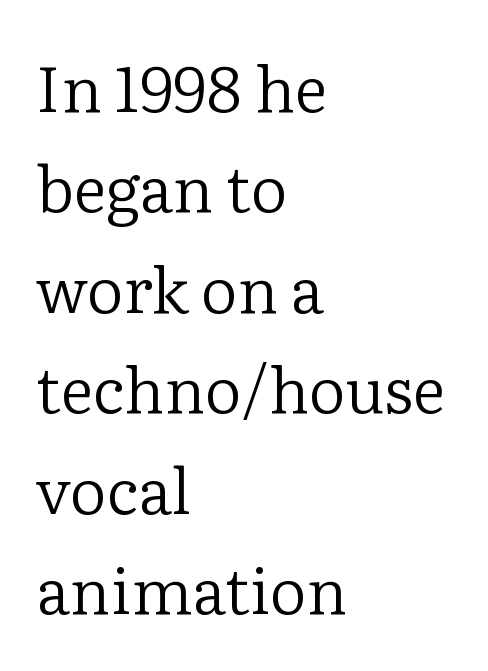
You could not count columns in this text — the font is proportionally spaced. Inter-character spacing is left at the font's built-in metrics. No extra ink here — the face is not bold. The font's upright variant was chosen for this text. Evenly set lines give the paragraph a standard silhouette.
